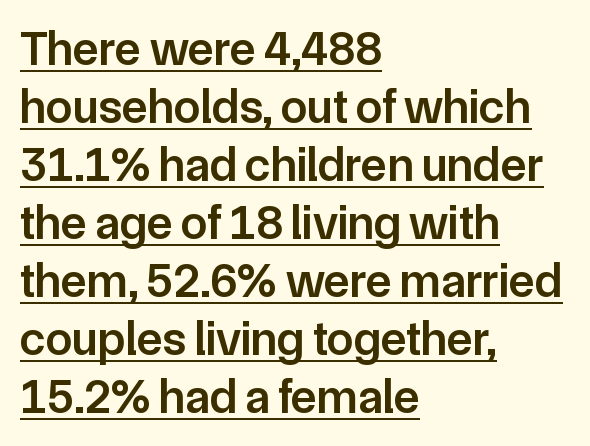
The image shows 48 px semibold sans-serif type, upright; set left-aligned, line spacing 1.21x, normal letter spacing, underlined; low stroke contrast and a medium x-height.
